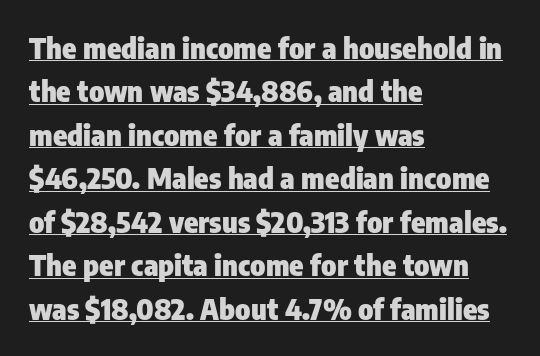
Q: Is the text bold? A: Yes.
Q: Is the text italic (slanted)? A: No, it is upright.
Q: Is the typeface a serif or a sans-serif typeface? A: Sans-serif.
Q: Is the text underlined? A: Yes.
Q: How is the paragraph aligned? A: Left-aligned.
Q: Is the spacing between letters normal or unusually wide? A: Normal.
Q: Is the spacing between lines tight, normal or loose? A: Normal.
Q: Width (condensed, normal, or wide)? A: Condensed.
Q: Stroke contrast? A: Low.
Q: x-height? A: Medium.
Q: Monospaced? A: No.
